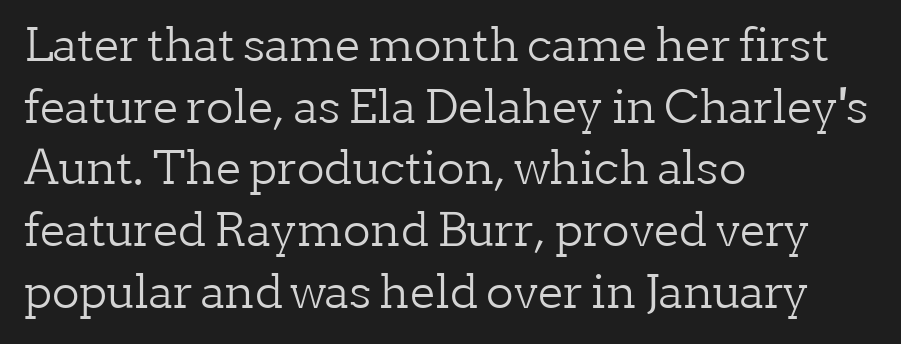
{"serif": "yes", "italic": "no", "bold": "no", "weight": "light", "width": "normal", "stroke_contrast": "low", "x_height": "medium", "monospaced": "no", "underline": "no", "align": "left", "line_spacing": "normal", "line_spacing_ratio": 1.34, "letter_spacing": "normal", "letter_spacing_em": 0.0, "glyph_px": 46}
